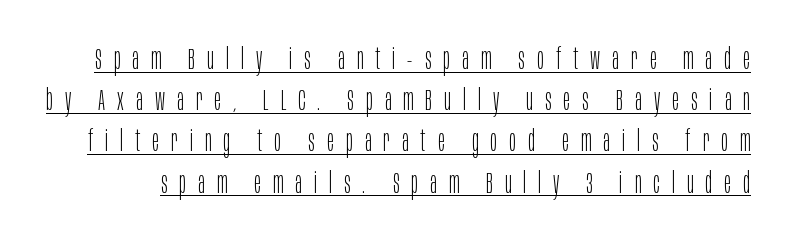
{"serif": "no", "italic": "no", "bold": "no", "weight": "light", "width": "condensed", "stroke_contrast": "low", "x_height": "large", "monospaced": "no", "underline": "yes", "line_spacing": "normal", "line_spacing_ratio": 1.42, "letter_spacing": "wide", "letter_spacing_em": 0.41, "glyph_px": 29}
